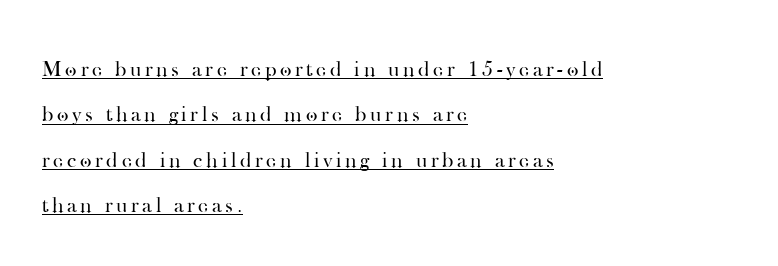
The image shows 22 px text type, upright; set left-aligned, loose line spacing (2.06x), underlined.
